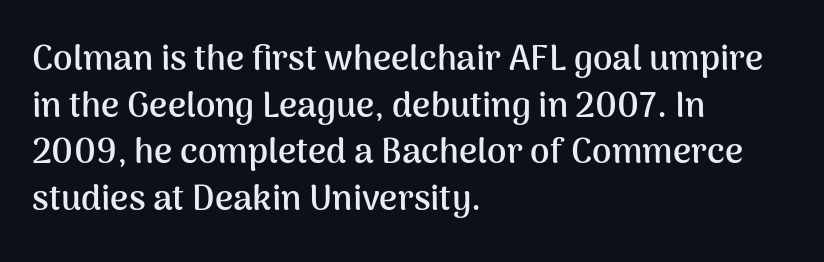
The image shows 35 px semibold sans-serif type, upright; set left-aligned, normal line spacing (1.33x), normal letter spacing, not underlined; medium stroke contrast and a medium x-height.
